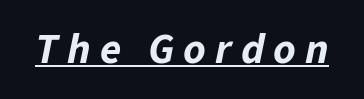
The image shows 43 px bold type, italic (leaning right); set unusually wide letter spacing (+0.21 em), underlined; low stroke contrast and a medium x-height.
